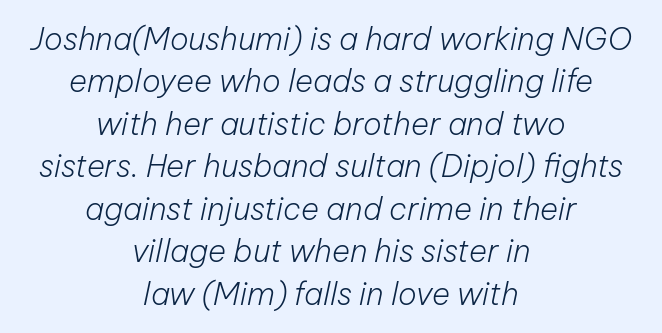
The face used here has a pronounced slope to its letters. The font is comparable to plain body text, perhaps lighter. Regarding leading, the lines here are spaced in the standard way. Here the designer chose a conventional face with non-uniform glyph widths. Honestly, the letter spacing is just normal — you wouldn't notice it. The strip under each line holds only bare page.
